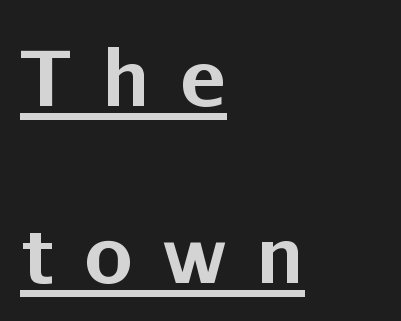
{"serif": "no", "italic": "no", "bold": "yes", "weight": "bold", "width": "normal", "stroke_contrast": "low", "x_height": "medium", "monospaced": "no", "underline": "yes", "align": "left", "line_spacing": "loose", "line_spacing_ratio": 2.3, "letter_spacing": "wide", "letter_spacing_em": 0.4, "glyph_px": 77}
